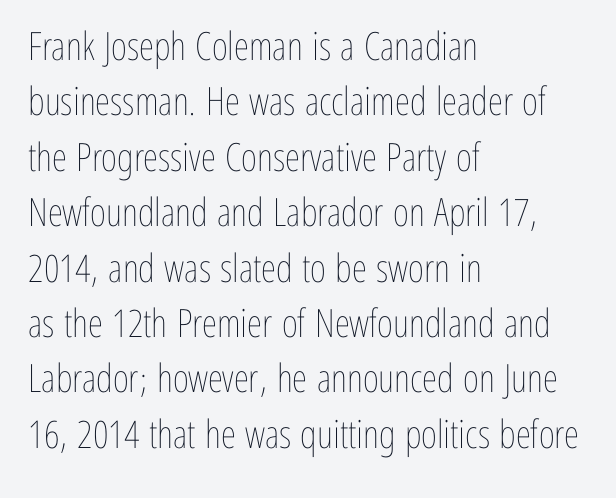
{"italic": "no", "bold": "no", "weight": "thin", "width": "condensed", "stroke_contrast": "low", "x_height": "medium", "monospaced": "no", "underline": "no", "align": "left", "line_spacing": "normal", "line_spacing_ratio": 1.42, "letter_spacing": "normal", "letter_spacing_em": 0.0, "glyph_px": 39}
